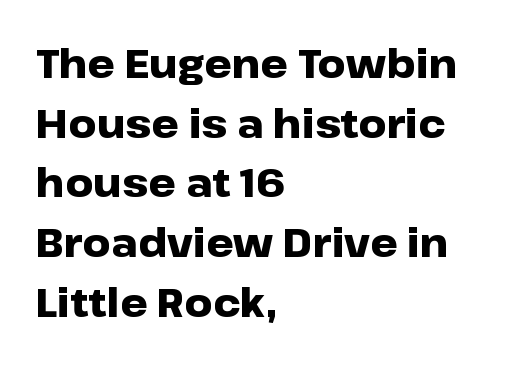
Q: Is the text bold? A: Yes.
Q: Is the text italic (slanted)? A: No, it is upright.
Q: Is the typeface a serif or a sans-serif typeface? A: Sans-serif.
Q: Is the text underlined? A: No.
Q: How is the paragraph aligned? A: Left-aligned.
Q: Is the spacing between letters normal or unusually wide? A: Normal.
Q: Is the spacing between lines tight, normal or loose? A: Normal.
Q: Width (condensed, normal, or wide)? A: Wide.
Q: Stroke contrast? A: Low.
Q: x-height? A: Medium.
Q: Monospaced? A: No.
